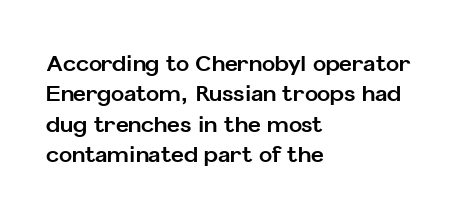
Q: Is the text bold? A: Yes.
Q: Is the text italic (slanted)? A: No, it is upright.
Q: Is the text underlined? A: No.
Q: How is the paragraph aligned? A: Left-aligned.
Q: Is the spacing between letters normal or unusually wide? A: Normal.
Q: Is the spacing between lines tight, normal or loose? A: Normal.
